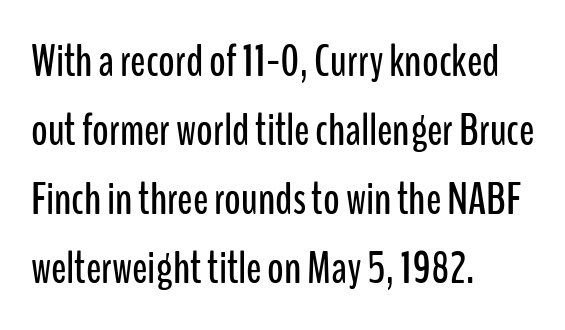
{"serif": "no", "italic": "no", "width": "condensed", "stroke_contrast": "low", "x_height": "medium", "monospaced": "no", "underline": "no", "align": "left", "line_spacing": "normal", "line_spacing_ratio": 1.53, "letter_spacing": "normal", "letter_spacing_em": 0.0, "glyph_px": 45}
